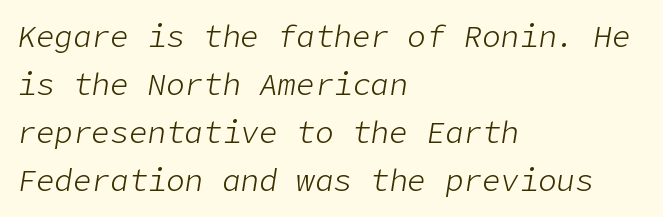
The image shows 31 px light type, italic (leaning right); set left-aligned, normal line spacing (1.55x), normal letter spacing, not underlined; low stroke contrast and a medium x-height.
